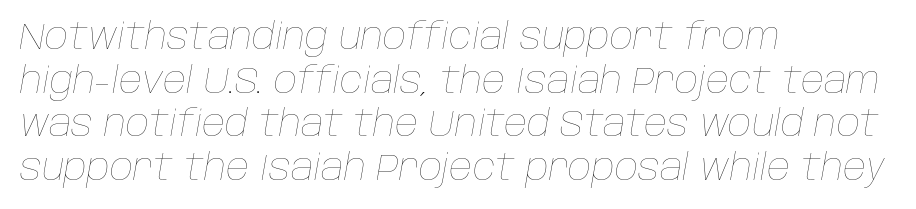
Q: Is the text bold? A: No.
Q: Is the text italic (slanted)? A: Yes, it leans right by about 10 degrees.
Q: Is the text underlined? A: No.
Q: How is the paragraph aligned? A: Left-aligned.
Q: Is the spacing between letters normal or unusually wide? A: Normal.
Q: Width (condensed, normal, or wide)? A: Normal.
Q: Stroke contrast? A: Low.
Q: x-height? A: Large.
Q: Monospaced? A: No.
